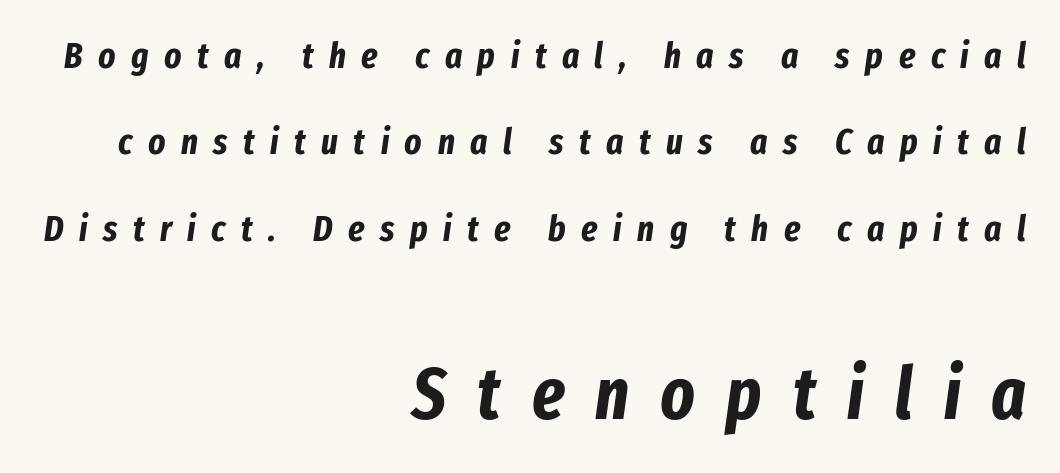
The sample has been set heavy, in full bold. The lines are spread far apart with generous leading. The rendering enlarges the type as you move from the upper chunk to the lower. Proportional: the letters do not fall into vertical columns. Each line ends at the same right margin while the left side varies.
